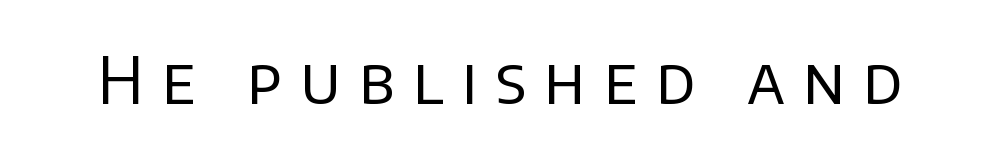
The typography opts for an upright posture over an oblique one. Rule under the text: the space is simply empty. A typesetter would call this heavily tracked-out type. On a weight scale, this lands at 450 or below. Varying glyph widths throughout — classic text-font behaviour.
